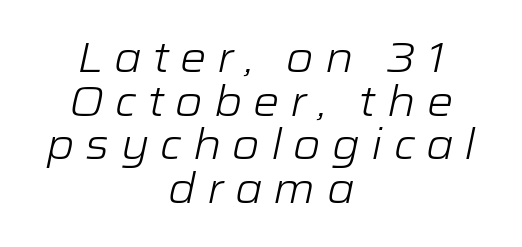
{"italic": "yes", "lean": "right", "slant_degrees": 12, "bold": "no", "weight": "light", "width": "wide", "stroke_contrast": "low", "x_height": "medium", "monospaced": "no", "underline": "no", "align": "center", "line_spacing": "tight", "line_spacing_ratio": 1.04, "letter_spacing": "wide", "letter_spacing_em": 0.26, "glyph_px": 42}
